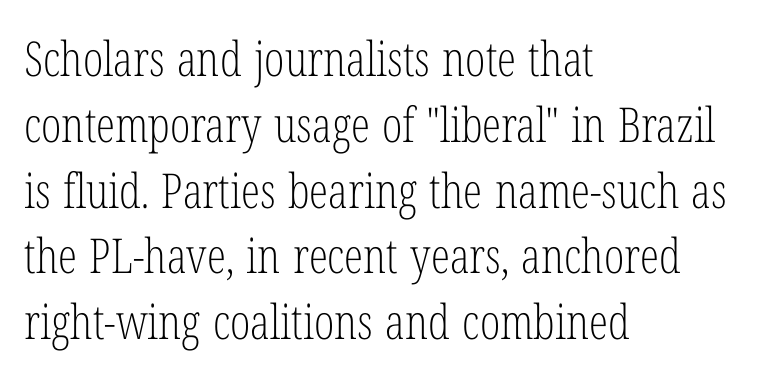
The cut favours lightness, reaching ordinary text weight at its darkest. Rendered with straight, roman letterforms. Horizontal bands of white between lines are of average thickness. Note the varied advance widths — an 'i' is clearly narrower than an 'm'.
